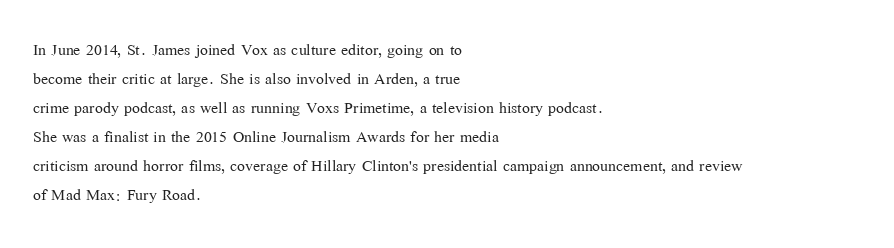
Letters rest on an invisible, unmarked baseline. Heaviness? Minimal to ordinary, like unemphasized prose. The rendering anchors every line to the left-hand side. The line-height multiplier appears to be the usual default.
